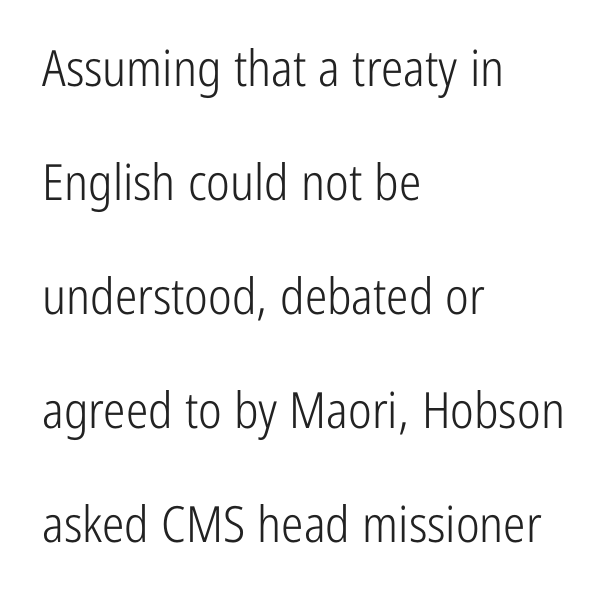
{"serif": "no", "italic": "no", "bold": "no", "weight": "light", "width": "condensed", "stroke_contrast": "low", "x_height": "medium", "monospaced": "no", "underline": "no", "align": "left", "line_spacing": "loose", "line_spacing_ratio": 2.28, "letter_spacing": "normal", "letter_spacing_em": 0.0, "glyph_px": 50}
